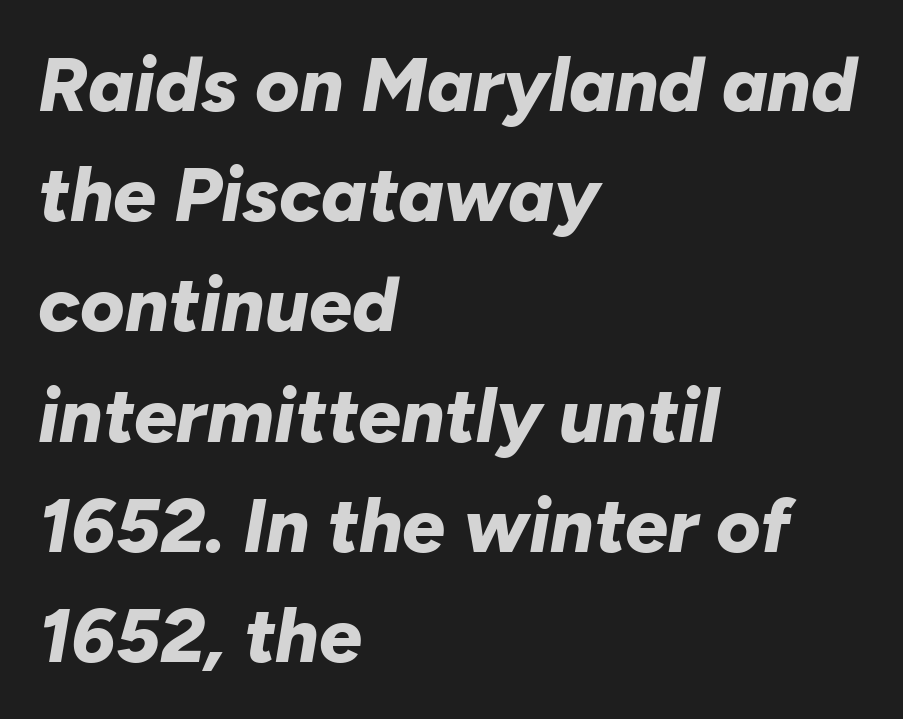
Q: Is the text bold? A: Yes.
Q: Is the text italic (slanted)? A: Yes, it leans right by about 10 degrees.
Q: Is the text underlined? A: No.
Q: How is the paragraph aligned? A: Left-aligned.
Q: Is the spacing between letters normal or unusually wide? A: Normal.
Q: Is the spacing between lines tight, normal or loose? A: Normal.
Q: Width (condensed, normal, or wide)? A: Normal.
Q: Stroke contrast? A: Low.
Q: x-height? A: Medium.
Q: Monospaced? A: No.
